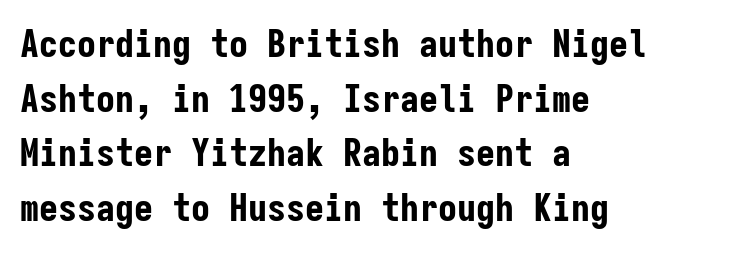
{"serif": "no", "italic": "no", "bold": "yes", "weight": "bold", "width": "condensed", "stroke_contrast": "low", "x_height": "medium", "monospaced": "yes", "underline": "no", "align": "left", "line_spacing": "normal", "line_spacing_ratio": 1.44, "letter_spacing": "normal", "letter_spacing_em": 0.0, "glyph_px": 38}
